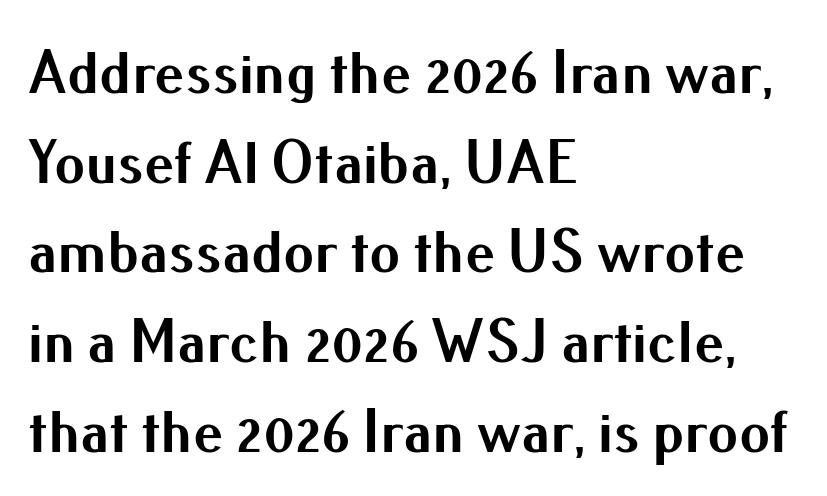
Q: Is the text bold? A: Yes.
Q: Is the text italic (slanted)? A: No, it is upright.
Q: Is the typeface a serif or a sans-serif typeface? A: Sans-serif.
Q: Is the text underlined? A: No.
Q: How is the paragraph aligned? A: Left-aligned.
Q: Is the spacing between letters normal or unusually wide? A: Normal.
Q: Is the spacing between lines tight, normal or loose? A: Normal.
Q: Width (condensed, normal, or wide)? A: Normal.
Q: Stroke contrast? A: Medium.
Q: x-height? A: Small.
Q: Monospaced? A: No.
